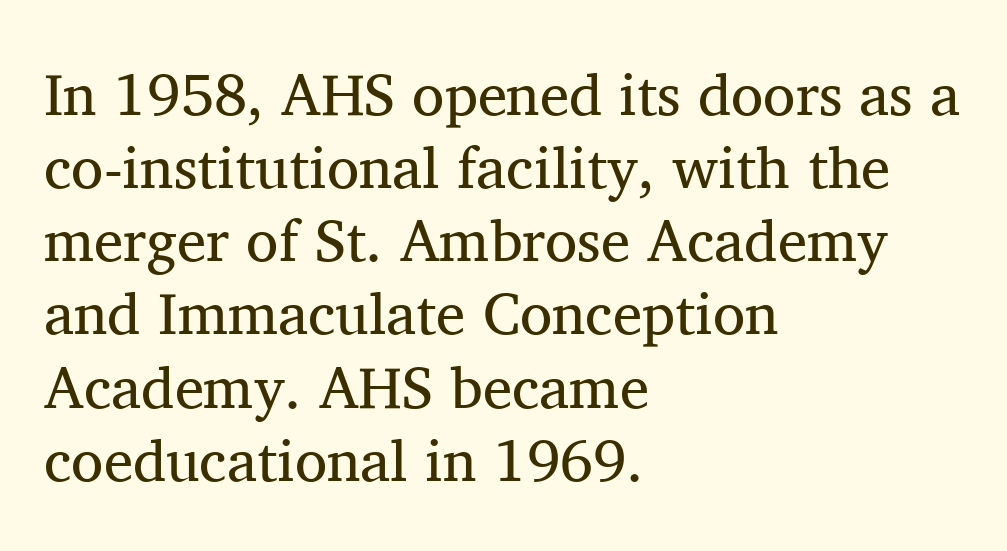
The image shows 59 px regular-weight serif type, upright; set left-aligned, line spacing 1.24x, normal letter spacing, not underlined; medium stroke contrast and a medium x-height.
